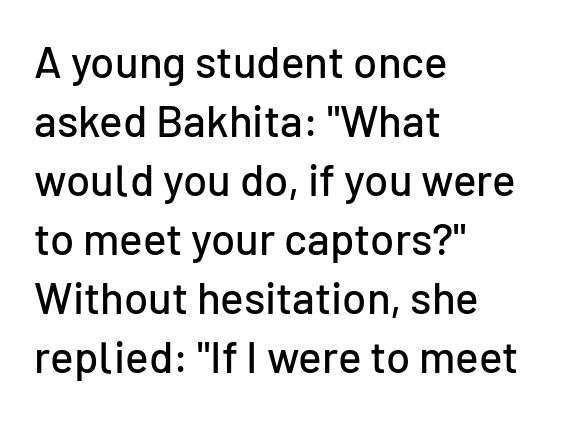
Q: Is the text italic (slanted)? A: No, it is upright.
Q: Is the typeface a serif or a sans-serif typeface? A: Sans-serif.
Q: Is the text underlined? A: No.
Q: How is the paragraph aligned? A: Left-aligned.
Q: Is the spacing between letters normal or unusually wide? A: Normal.
Q: Is the spacing between lines tight, normal or loose? A: Normal.
Q: Width (condensed, normal, or wide)? A: Normal.
Q: Stroke contrast? A: Low.
Q: x-height? A: Medium.
Q: Monospaced? A: No.
